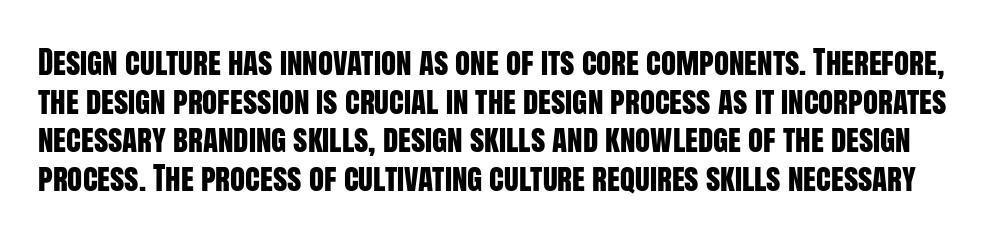
{"serif": "no", "italic": "no", "width": "condensed", "stroke_contrast": "low", "x_height": "large", "monospaced": "no", "underline": "no", "line_spacing": "normal", "line_spacing_ratio": 1.25, "letter_spacing": "normal", "letter_spacing_em": 0.0, "glyph_px": 31}
